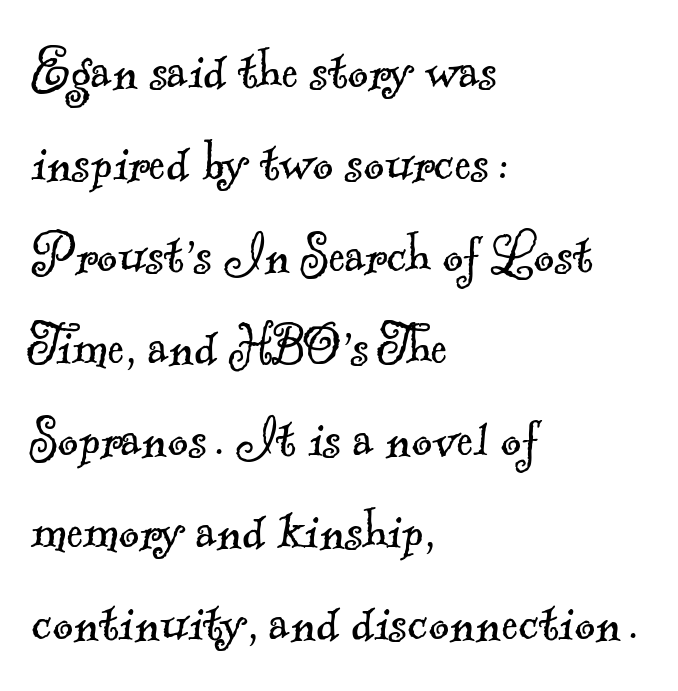
Q: Is the text bold? A: No.
Q: Is the typeface a serif or a sans-serif typeface? A: Serif.
Q: Is the text underlined? A: No.
Q: How is the paragraph aligned? A: Left-aligned.
Q: Is the spacing between letters normal or unusually wide? A: Normal.
Q: Is the spacing between lines tight, normal or loose? A: Normal.
Q: Width (condensed, normal, or wide)? A: Normal.
Q: x-height? A: Small.
Q: Monospaced? A: No.
